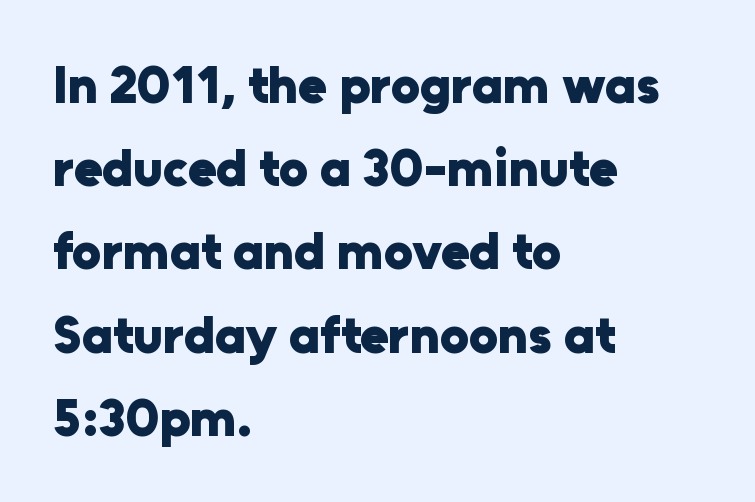
The image shows 52 px heavy sans-serif type, upright; set left-aligned, normal line spacing (1.6x), normal letter spacing, not underlined; low stroke contrast and a medium x-height.
